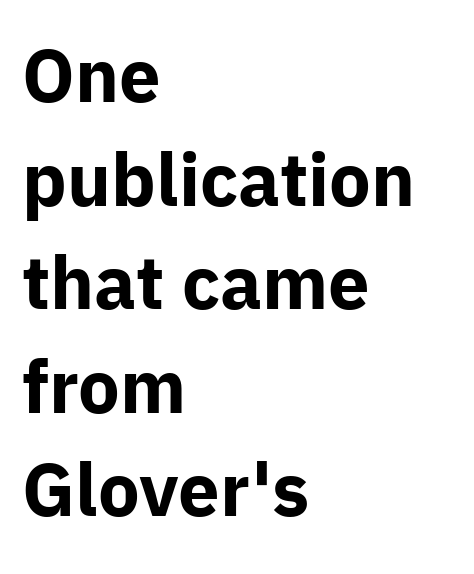
Inter-character spacing is left at the font's built-in metrics. The glyphs have the mass of a bold cut. The glyphs are unaccompanied by any horizontal stroke below them. Style check: upright. Classification — sans serif. Horizontally, the lines are justified to the leading edge only.
